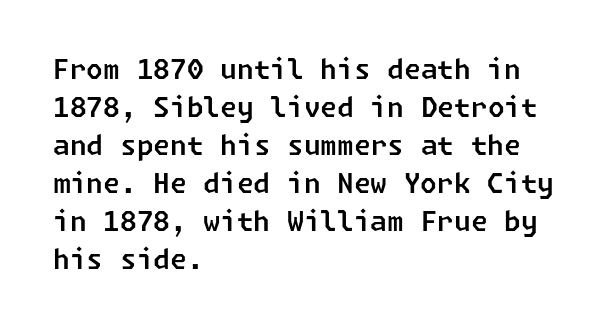
Glyph-to-glyph distance matches everyday printed text. Vertically, the passage feels balanced, rows spaced as you'd expect. Lines of text with bare space underneath. Is the block centered? No — it sits flush against the left margin.
